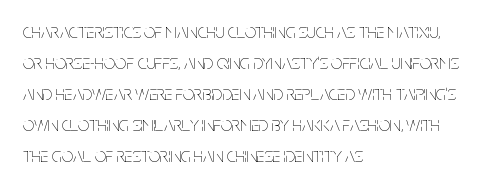
{"italic": "no", "bold": "no", "underline": "no", "align": "left", "line_spacing": "normal", "line_spacing_ratio": 1.55, "letter_spacing": "normal", "letter_spacing_em": 0.0, "glyph_px": 20}
